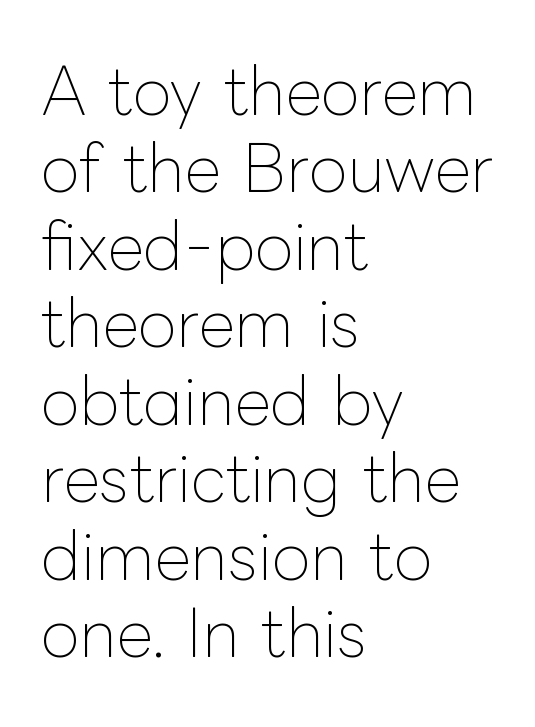
Character widths vary here, with narrow letters taking less room than wide ones. Reading down the block, your eye returns to a fixed left position each line. Weight class: somewhere from thin through regular. Ordinary non-slanted type is in use.
